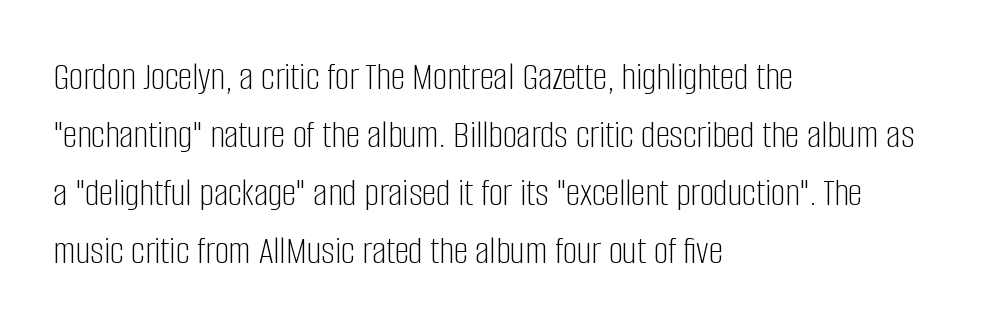
The image shows 40 px light, condensed sans-serif type, upright; set left-aligned, normal line spacing (1.45x), normal letter spacing, not underlined; low stroke contrast and a large x-height.
